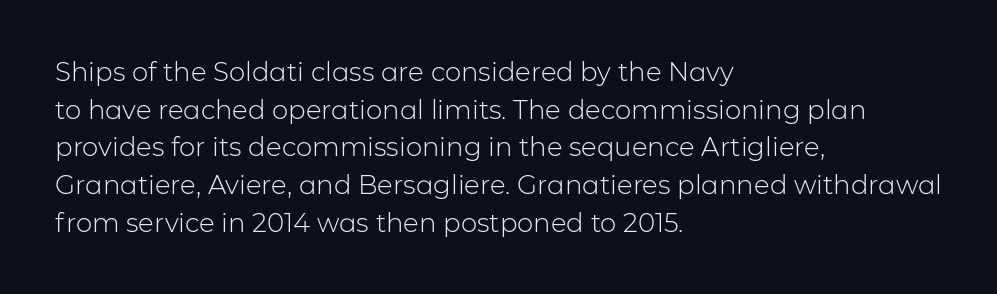
Q: Is the text bold? A: No.
Q: Is the text italic (slanted)? A: No, it is upright.
Q: Is the text underlined? A: No.
Q: How is the paragraph aligned? A: Left-aligned.
Q: Is the spacing between letters normal or unusually wide? A: Normal.
Q: Is the spacing between lines tight, normal or loose? A: Normal.
